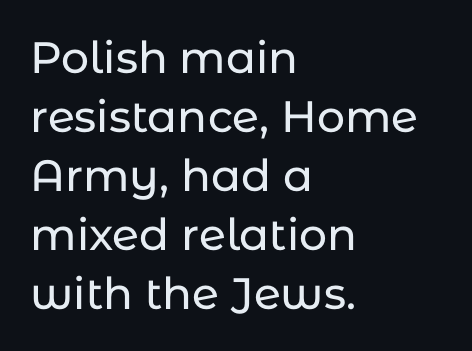
{"serif": "no", "italic": "no", "width": "normal", "stroke_contrast": "low", "x_height": "medium", "monospaced": "no", "underline": "no", "align": "left", "line_spacing": "normal", "line_spacing_ratio": 1.34, "letter_spacing": "normal", "letter_spacing_em": 0.0, "glyph_px": 44}
